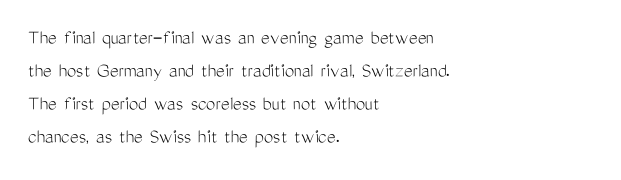
The image shows 21 px text type, upright; set left-aligned, normal line spacing (1.57x), normal letter spacing, not underlined.
